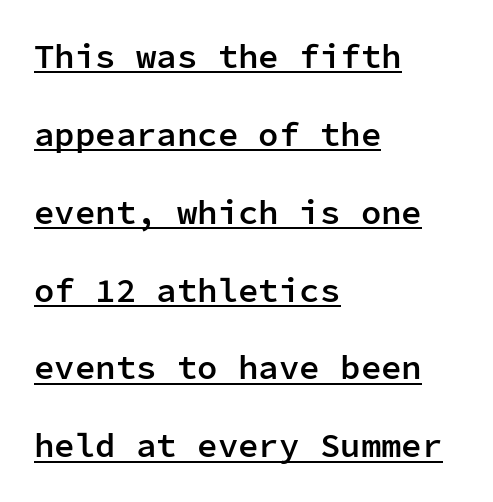
{"serif": "no", "italic": "no", "bold": "semi", "weight": "semibold", "width": "normal", "stroke_contrast": "low", "x_height": "medium", "monospaced": "yes", "underline": "yes", "align": "left", "line_spacing": "loose", "line_spacing_ratio": 2.29, "letter_spacing": "normal", "letter_spacing_em": 0.0, "glyph_px": 34}
